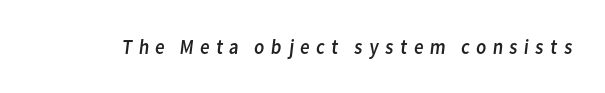
The image shows 21 px text type; set unusually wide letter spacing (+0.26 em), not underlined.
